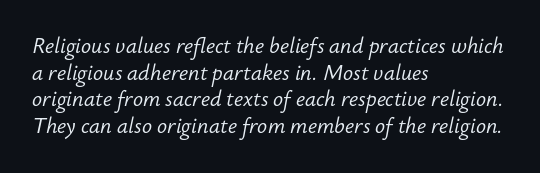
Q: Is the text bold? A: No.
Q: Is the text italic (slanted)? A: Yes, it leans right by about 12 degrees.
Q: Is the text underlined? A: No.
Q: How is the paragraph aligned? A: Left-aligned.
Q: Is the spacing between letters normal or unusually wide? A: Normal.
Q: Is the spacing between lines tight, normal or loose? A: Normal.
